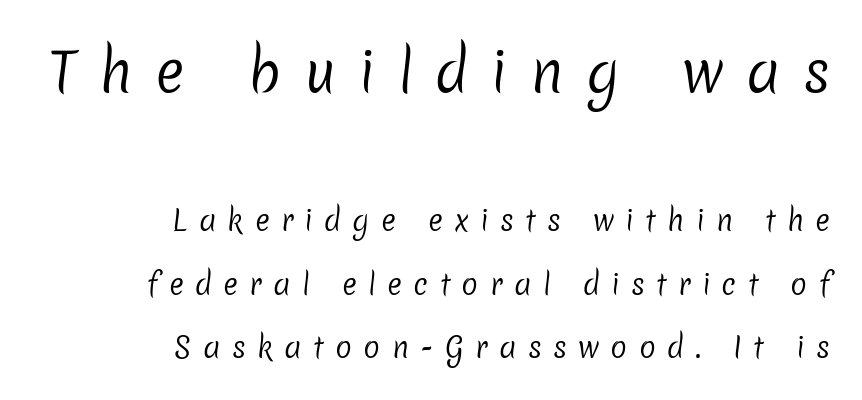
Leading: increased. The composition opens big and finishes small. Proportional: the letters do not fall into vertical columns. Unlike a traditional serif, this face leaves its strokes unadorned. Summary of weight: not heavy and not bold.
